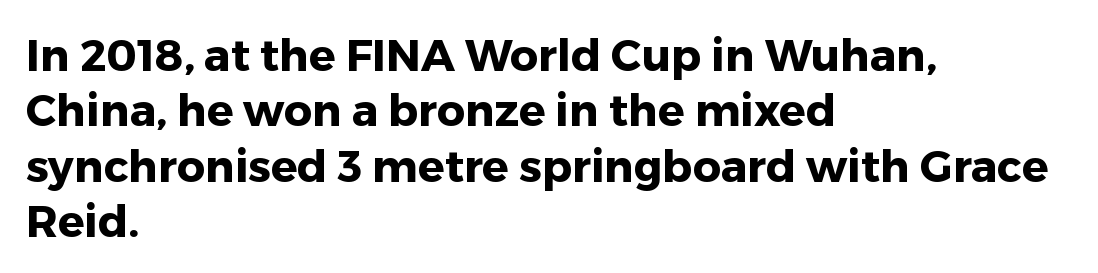
The rag falls on the right side of this text block. Standard letterfit; no display-style spreading of the glyphs. Upright lettering throughout. Is this a fixed-width face? No — the glyphs have proportional, varying widths.
